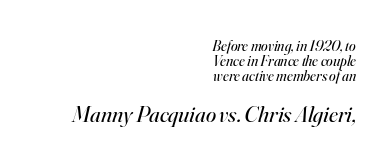
The foot of each line stays bare and open. Small over large — that's the arrangement of the two blocks here. Compared with a typical body face, this is equally light or lighter still. Between one letter and the next there's only the usual sliver of space. Vertical spacing — tight.
